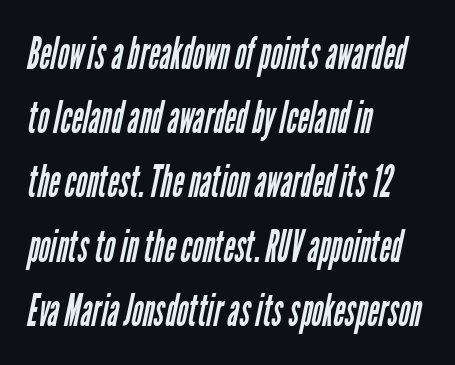
Q: Is the text bold? A: No.
Q: Is the typeface a serif or a sans-serif typeface? A: Sans-serif.
Q: Is the text underlined? A: No.
Q: How is the paragraph aligned? A: Left-aligned.
Q: Is the spacing between letters normal or unusually wide? A: Normal.
Q: Is the spacing between lines tight, normal or loose? A: Normal.
Q: Width (condensed, normal, or wide)? A: Condensed.
Q: Stroke contrast? A: Low.
Q: x-height? A: Medium.
Q: Monospaced? A: No.
